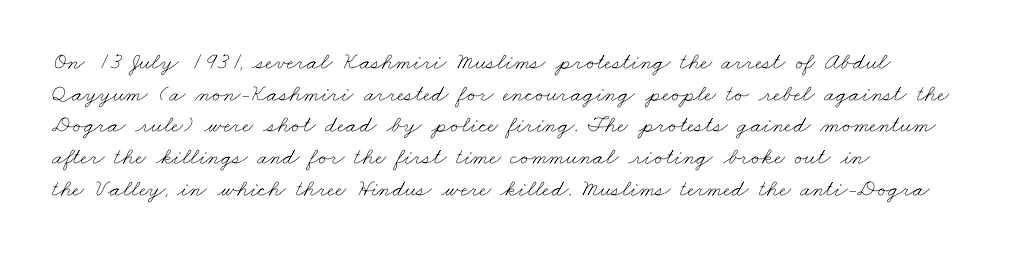
Q: Is the text bold? A: No.
Q: Is the text underlined? A: No.
Q: How is the paragraph aligned? A: Left-aligned.
Q: Is the spacing between letters normal or unusually wide? A: Normal.
Q: Is the spacing between lines tight, normal or loose? A: Normal.
